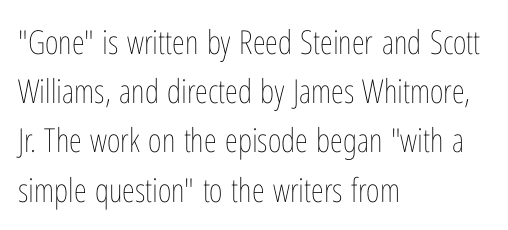
{"italic": "no", "bold": "no", "weight": "thin", "width": "condensed", "stroke_contrast": "low", "x_height": "medium", "monospaced": "no", "underline": "no", "align": "left", "line_spacing": "normal", "line_spacing_ratio": 1.49, "letter_spacing": "normal", "letter_spacing_em": 0.0, "glyph_px": 33}
